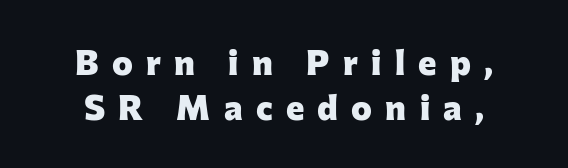
The image shows 35 px heavy sans-serif type, upright; set normal line spacing (1.3x), unusually wide letter spacing (+0.38 em), not underlined; low stroke contrast and a medium x-height.
